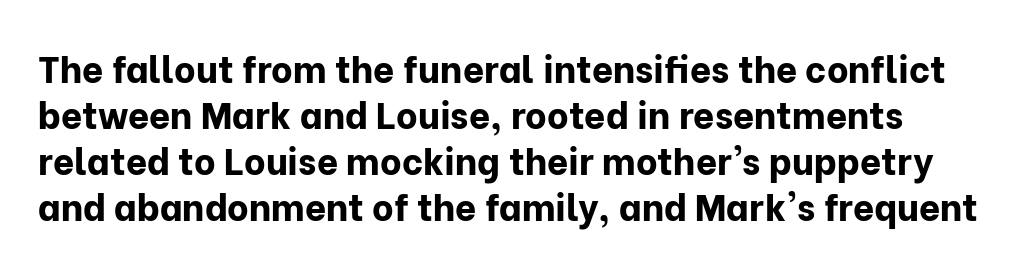
{"serif": "no", "italic": "no", "bold": "yes", "weight": "bold", "width": "normal", "stroke_contrast": "low", "x_height": "medium", "monospaced": "no", "underline": "no", "line_spacing_ratio": 1.24, "letter_spacing": "normal", "letter_spacing_em": 0.0, "glyph_px": 37}
